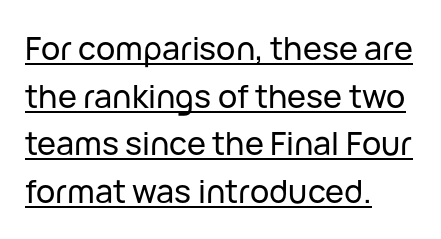
The image shows 32 px sans-serif type, upright; set left-aligned, normal line spacing (1.49x), normal letter spacing, underlined; low stroke contrast and a medium x-height.
